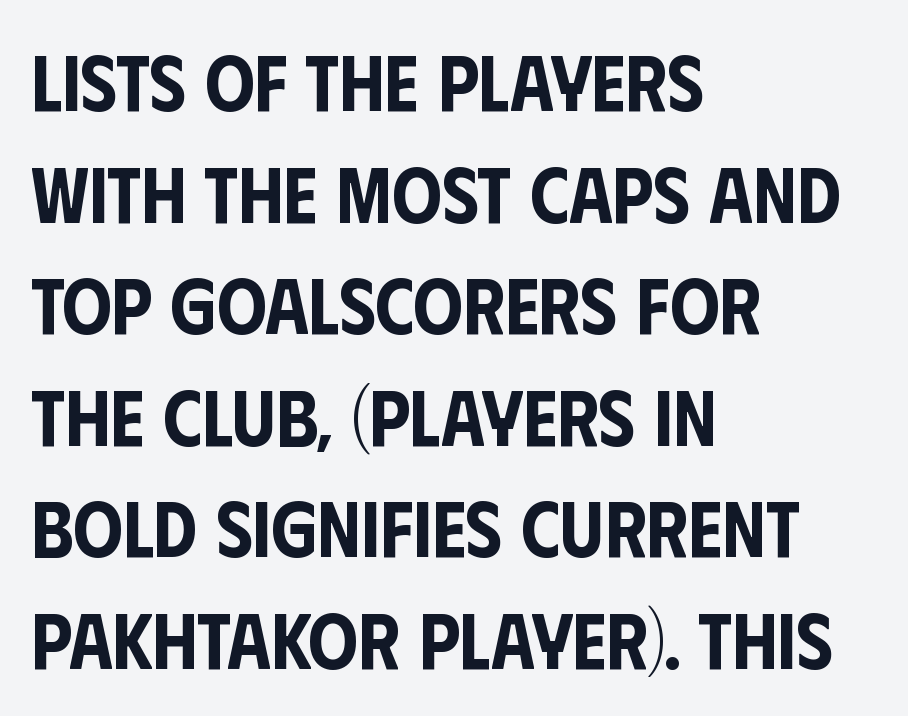
{"serif": "no", "italic": "no", "width": "condensed", "stroke_contrast": "low", "x_height": "large", "monospaced": "no", "underline": "no", "align": "left", "line_spacing": "normal", "line_spacing_ratio": 1.43, "letter_spacing": "normal", "letter_spacing_em": 0.0, "glyph_px": 78}
